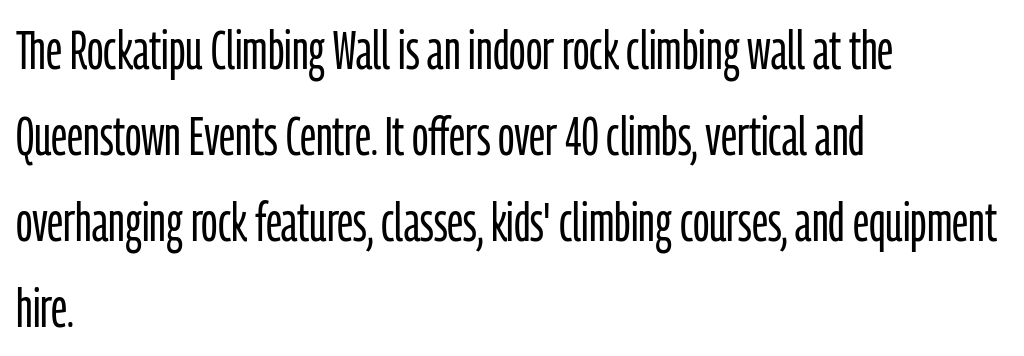
Quick note: not italic, upright. Horizontal alignment here is leftward, the default for most running prose. The rows are spaced the way most documents space them. Nothing unusual about the tracking: characters are spaced as the font intends.
